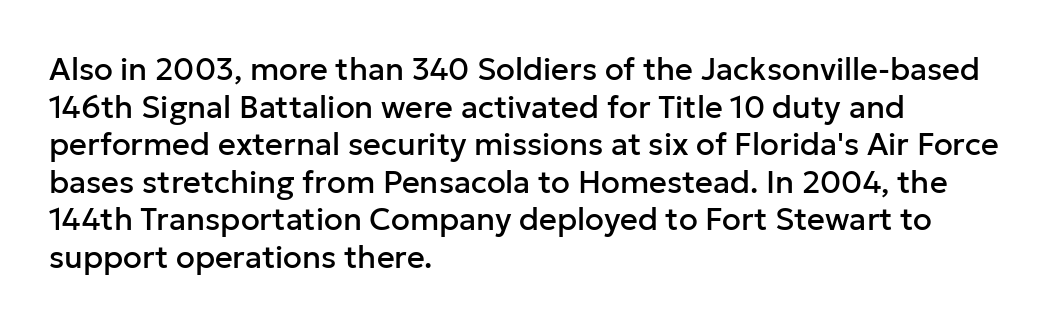
The image shows 31 px sans-serif type, upright; set left-aligned, line spacing 1.21x, normal letter spacing, not underlined; low stroke contrast and a medium x-height.
